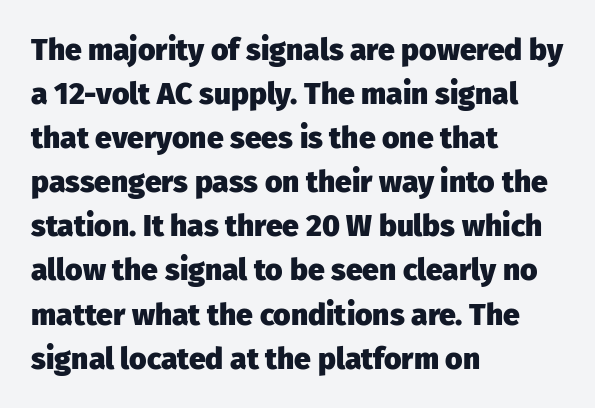
The image shows 30 px heavy sans-serif type, upright; set left-aligned, normal line spacing (1.47x), normal letter spacing, not underlined; low stroke contrast and a medium x-height.
